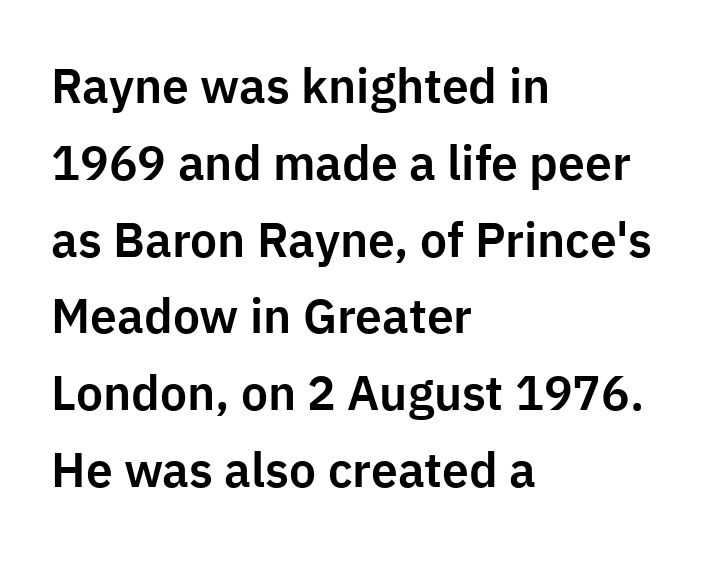
The typography opts for an upright posture over an oblique one. Tracking value appears to be zero — textbook default spacing. Whoever set this chose a conventional vertical rhythm. Each line starts at the same left margin while the right side varies. Clear beneath every line of the passage. These lines are composed in type without serifs.
